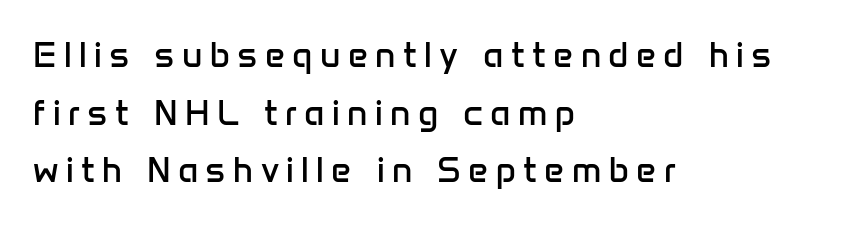
Proportional: the letters do not fall into vertical columns. Check under the words: just untouched page. Regarding leading, the lines here are spaced in the standard way. The rag falls on the right side of this text block.
